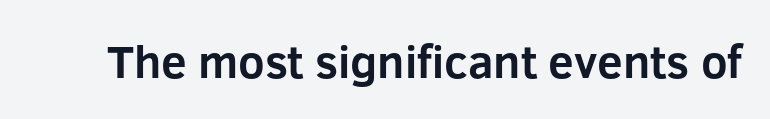
The image shows 46 px bold sans-serif type, upright; set normal letter spacing, not underlined; low stroke contrast and a medium x-height.
